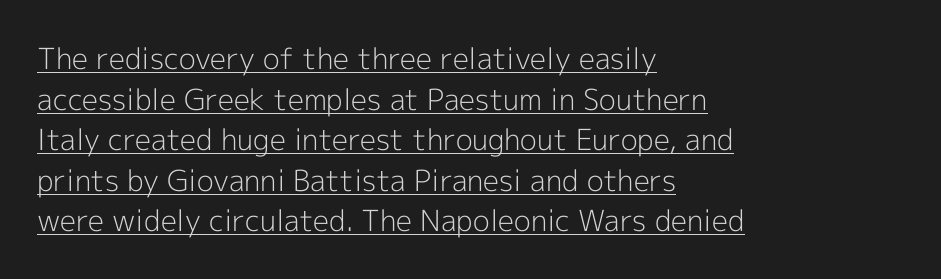
{"serif": "no", "italic": "no", "bold": "no", "weight": "light", "width": "normal", "x_height": "medium", "monospaced": "no", "underline": "yes", "align": "left", "line_spacing": "normal", "line_spacing_ratio": 1.4, "letter_spacing": "normal", "letter_spacing_em": 0.0, "glyph_px": 29}
